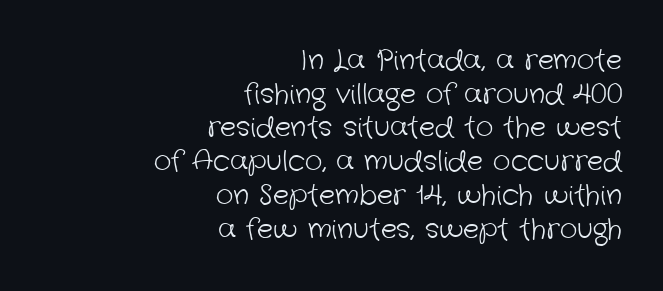
The line texture is even and compact thanks to regular tracking. The block of text has a typical density, with ordinary space between rows. Weight: in the light-to-regular range. Glance below the letters and you will spot only blank space. The rag falls on the left side of this text block.
